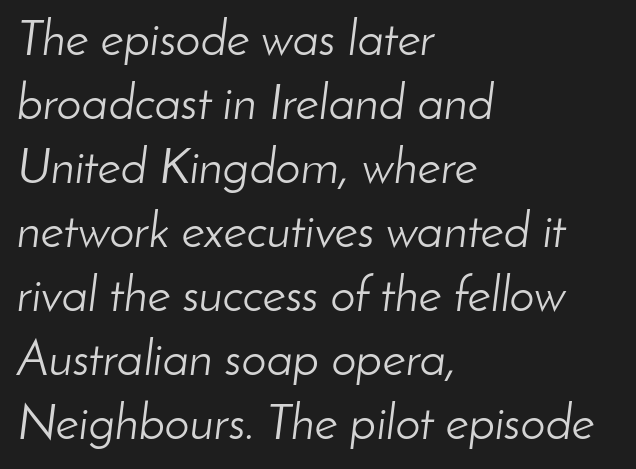
{"italic": "yes", "lean": "right", "slant_degrees": 8, "bold": "no", "weight": "light", "width": "normal", "stroke_contrast": "low", "x_height": "small", "monospaced": "no", "underline": "no", "align": "left", "line_spacing": "normal", "line_spacing_ratio": 1.28, "letter_spacing": "normal", "letter_spacing_em": 0.0, "glyph_px": 50}
